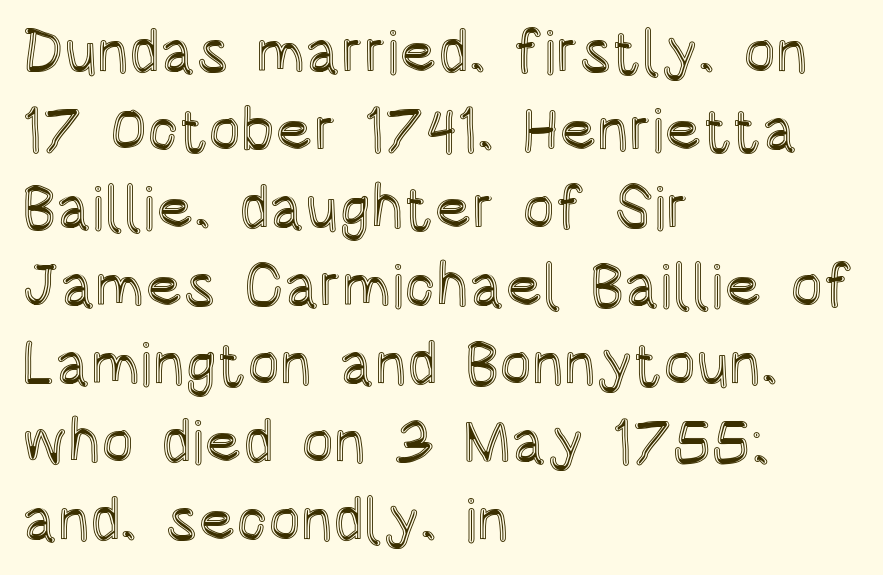
Look at the tracking — it's just the regular setting, nothing added. The passage shown is not underscored anywhere. Visually the block forms a straight wall on the left and a jagged coastline on the right. A typesetter would mark this as roman, not italic. Is this a fixed-width face? No — the glyphs have proportional, varying widths. Notice how descenders clear the ascenders below comfortably — that's standard leading.
